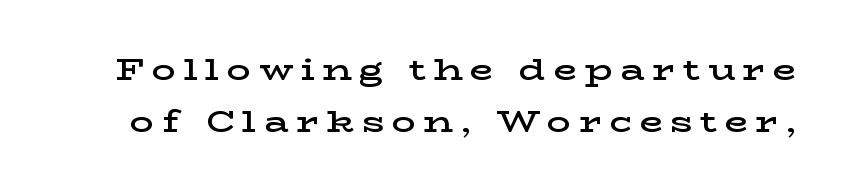
{"serif": "yes", "italic": "no", "bold": "semi", "weight": "semibold", "width": "wide", "stroke_contrast": "low", "x_height": "medium", "monospaced": "no", "underline": "no", "line_spacing_ratio": 1.74, "letter_spacing": "wide", "letter_spacing_em": 0.25, "glyph_px": 30}
